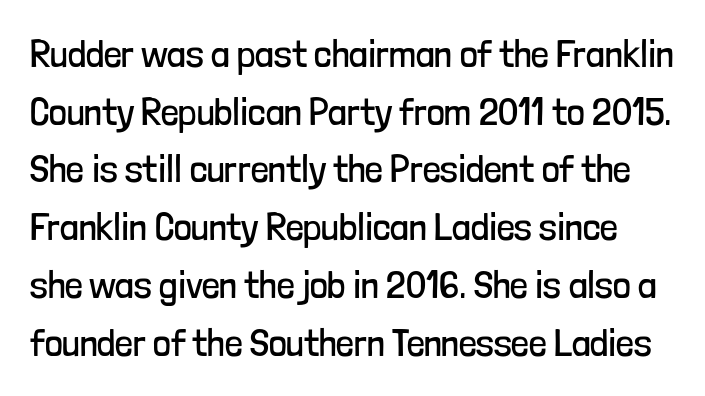
The image shows 39 px regular-weight, condensed sans-serif type, upright; set normal line spacing (1.48x), normal letter spacing, not underlined; low stroke contrast and a medium x-height.
